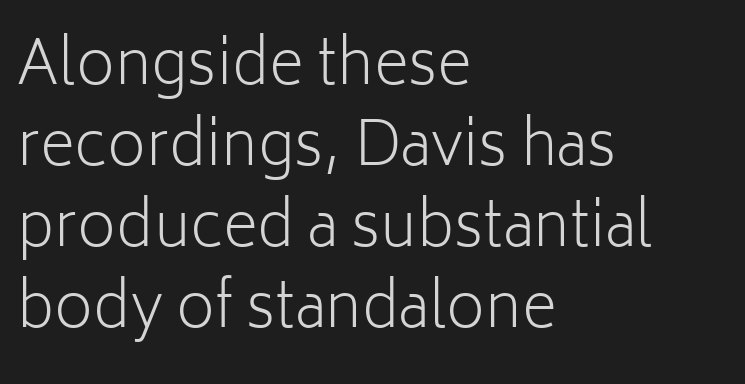
{"serif": "no", "italic": "no", "bold": "no", "weight": "light", "width": "normal", "stroke_contrast": "low", "x_height": "medium", "monospaced": "no", "underline": "no", "align": "left", "line_spacing": "normal", "line_spacing_ratio": 1.35, "letter_spacing": "normal", "letter_spacing_em": 0.0, "glyph_px": 60}
